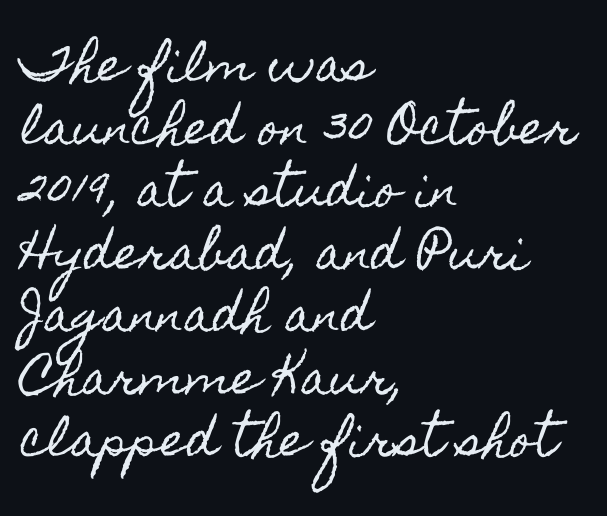
Q: Is the text italic (slanted)? A: Yes.
Q: Is the text underlined? A: No.
Q: How is the paragraph aligned? A: Left-aligned.
Q: Is the spacing between letters normal or unusually wide? A: Normal.
Q: Is the spacing between lines tight, normal or loose? A: Normal.
Q: Width (condensed, normal, or wide)? A: Condensed.
Q: x-height? A: Small.
Q: Monospaced? A: No.
